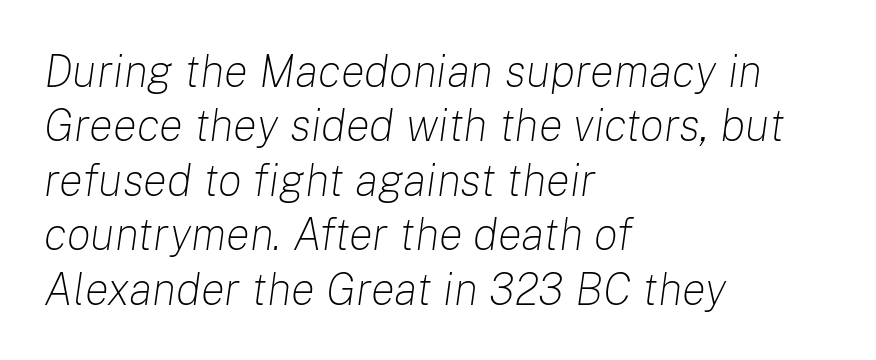
The image shows 45 px light type, italic (leaning right); set left-aligned, line spacing 1.21x, normal letter spacing, not underlined; low stroke contrast and a medium x-height.
